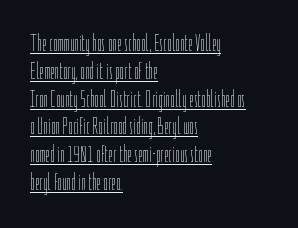
Q: Is the text bold? A: No.
Q: Is the text italic (slanted)? A: No, it is upright.
Q: Is the text underlined? A: Yes.
Q: How is the paragraph aligned? A: Left-aligned.
Q: Is the spacing between letters normal or unusually wide? A: Normal.
